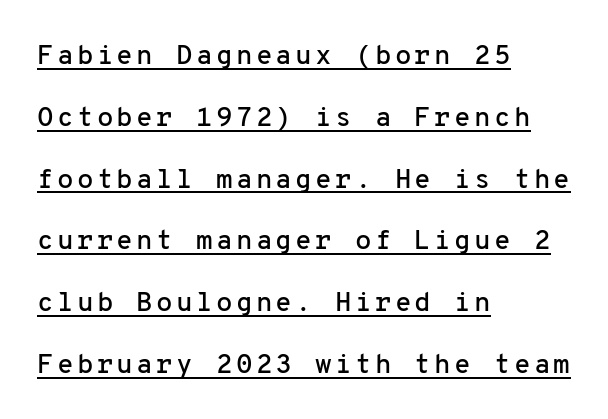
Q: Is the text italic (slanted)? A: No, it is upright.
Q: Is the text underlined? A: Yes.
Q: How is the paragraph aligned? A: Left-aligned.
Q: Is the spacing between lines tight, normal or loose? A: Loose.
